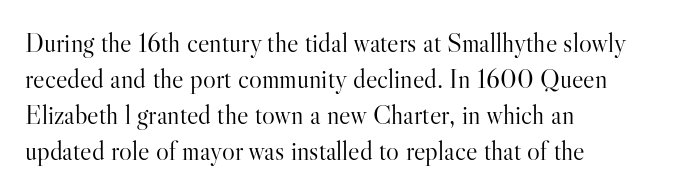
A clean baseline with only descenders dipping below it. The letters stand upright; this is a roman face. The letterforms sit shoulder to shoulder at normal distance. The compositor pushed each line to the left boundary.
